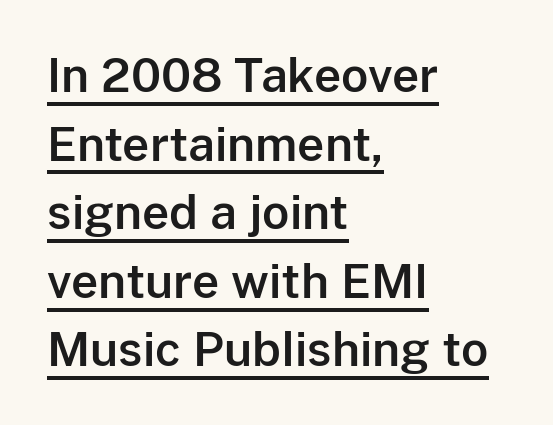
Q: Is the text italic (slanted)? A: No, it is upright.
Q: Is the typeface a serif or a sans-serif typeface? A: Sans-serif.
Q: Is the text underlined? A: Yes.
Q: How is the paragraph aligned? A: Left-aligned.
Q: Is the spacing between letters normal or unusually wide? A: Normal.
Q: Is the spacing between lines tight, normal or loose? A: Normal.
Q: Width (condensed, normal, or wide)? A: Normal.
Q: Stroke contrast? A: Low.
Q: x-height? A: Medium.
Q: Monospaced? A: No.
